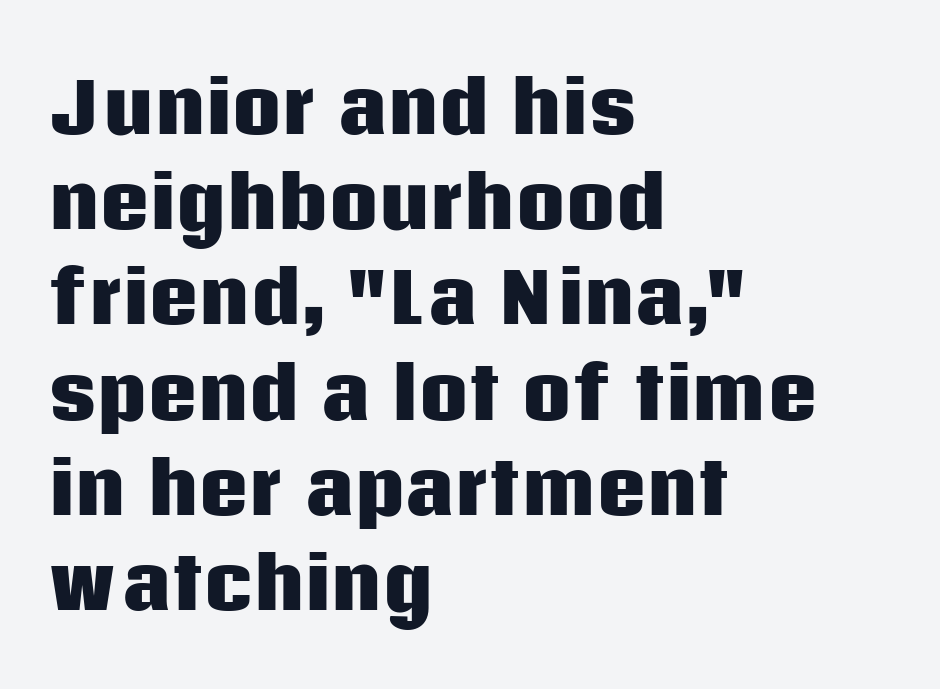
The image shows 69 px heavy sans-serif type, upright; set left-aligned, normal line spacing (1.38x), normal letter spacing, not underlined; low stroke contrast and a large x-height.
